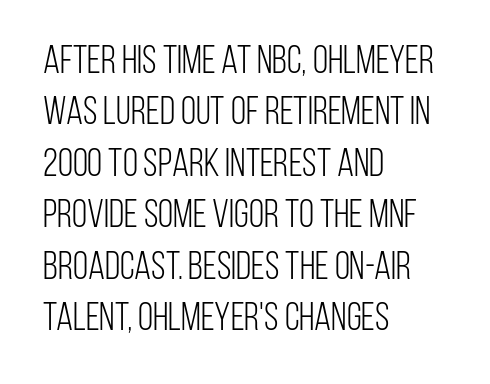
{"serif": "no", "italic": "no", "bold": "no", "weight": "light", "width": "condensed", "stroke_contrast": "low", "x_height": "large", "monospaced": "no", "underline": "no", "align": "left", "line_spacing": "normal", "line_spacing_ratio": 1.32, "letter_spacing": "normal", "letter_spacing_em": 0.0, "glyph_px": 39}
